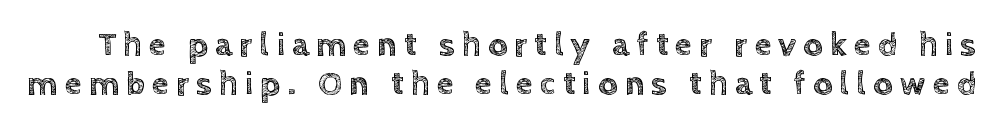
{"italic": "no", "width": "normal", "x_height": "large", "monospaced": "no", "underline": "no", "line_spacing_ratio": 1.16, "letter_spacing": "wide", "letter_spacing_em": 0.21, "glyph_px": 34}
